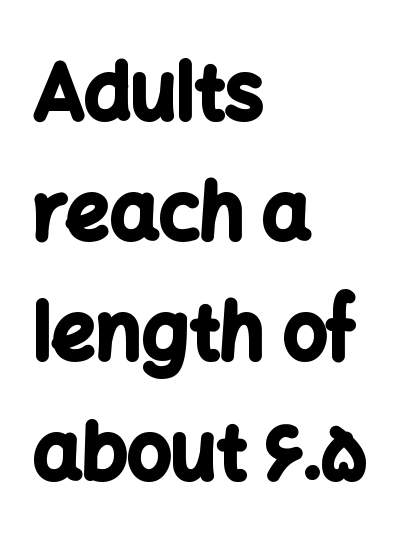
Q: Is the text bold? A: Yes.
Q: Is the text italic (slanted)? A: No, it is upright.
Q: Is the typeface a serif or a sans-serif typeface? A: Sans-serif.
Q: Is the text underlined? A: No.
Q: How is the paragraph aligned? A: Left-aligned.
Q: Is the spacing between letters normal or unusually wide? A: Normal.
Q: Is the spacing between lines tight, normal or loose? A: Normal.
Q: Width (condensed, normal, or wide)? A: Normal.
Q: Stroke contrast? A: Low.
Q: x-height? A: Medium.
Q: Monospaced? A: No.
